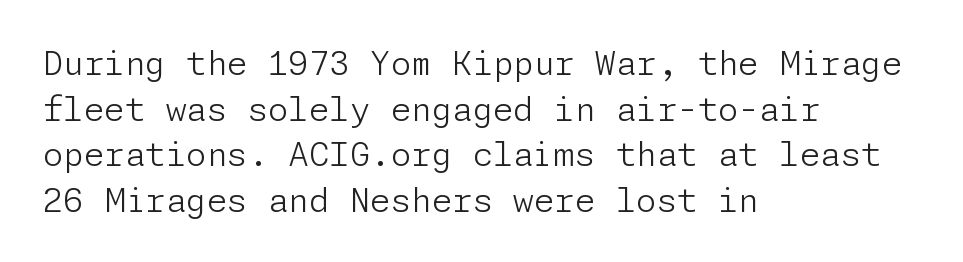
The image shows 33 px light sans-serif type, upright; set left-aligned, normal line spacing (1.38x), normal letter spacing, not underlined; low stroke contrast and a medium x-height.
